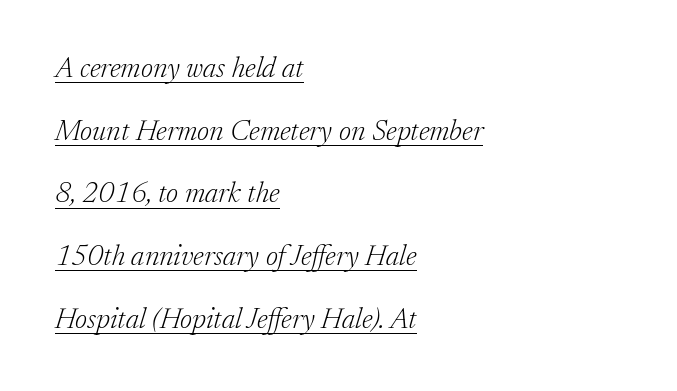
The image shows 29 px light serif type, italic (leaning right); set left-aligned, loose line spacing (2.16x), normal letter spacing, underlined; low stroke contrast and a medium x-height.
